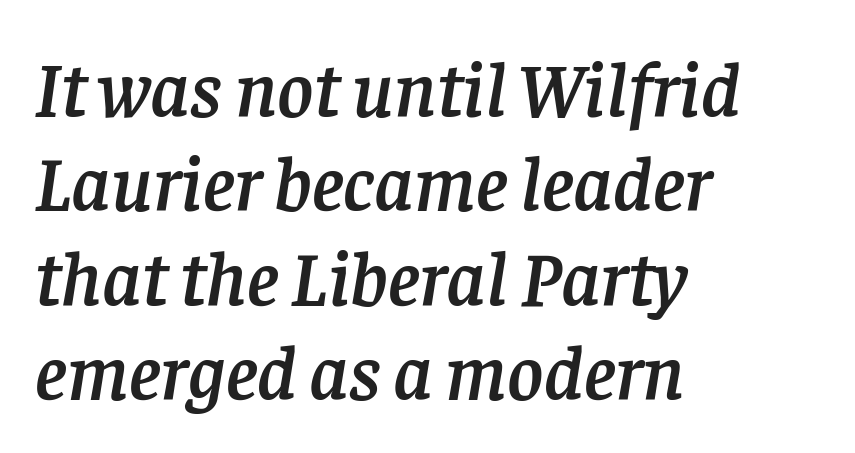
Q: Is the text italic (slanted)? A: Yes, it leans right by about 8 degrees.
Q: Is the typeface a serif or a sans-serif typeface? A: Serif.
Q: Is the text underlined? A: No.
Q: How is the paragraph aligned? A: Left-aligned.
Q: Is the spacing between letters normal or unusually wide? A: Normal.
Q: Width (condensed, normal, or wide)? A: Normal.
Q: Stroke contrast? A: Low.
Q: x-height? A: Large.
Q: Monospaced? A: No.
